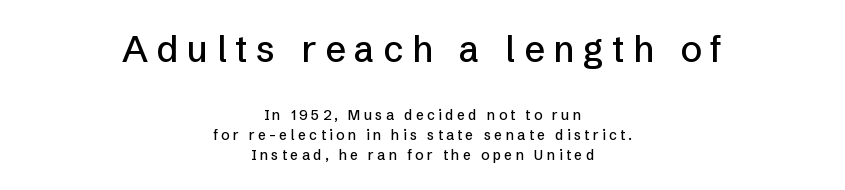
{"serif": "no", "italic": "no", "width": "normal", "stroke_contrast": "low", "x_height": "medium", "monospaced": "no", "underline": "no", "align": "center", "line_spacing": "normal", "line_spacing_ratio": 1.42, "letter_spacing": "wide", "letter_spacing_em": 0.24, "larger_block": "first", "size_ratio": 2.57, "glyph_px": 36}
